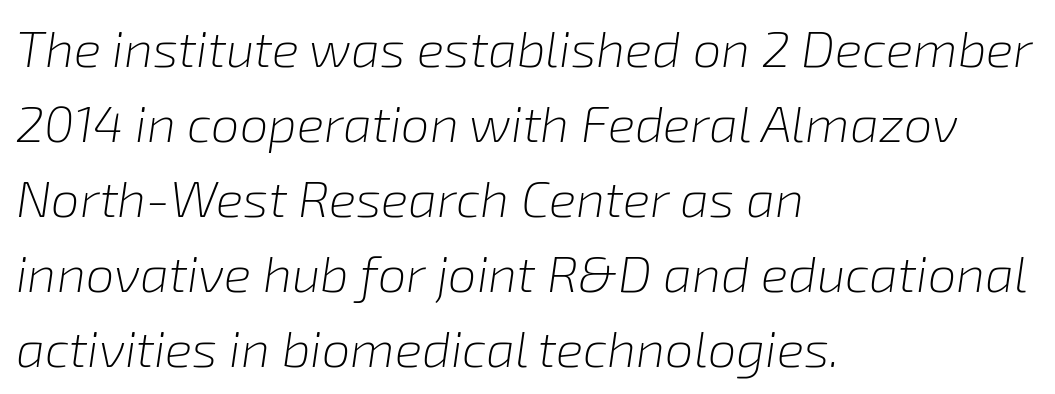
Is the letter spacing exaggerated? No — it looks like the ordinary default. A typesetter would call this proportional, since set widths differ per character. Whoever set this chose a conventional vertical rhythm. This is not heavy type; no bold has been used.
